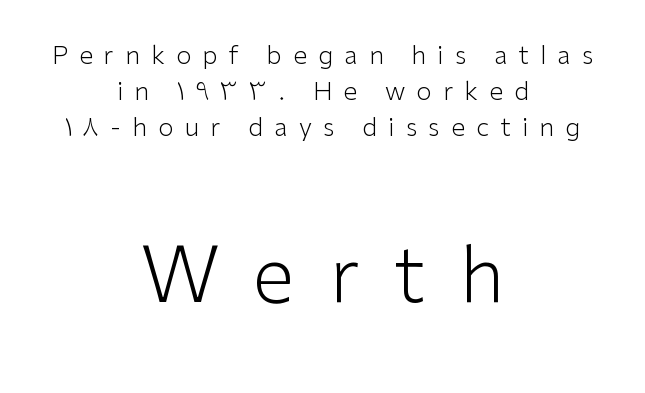
Q: Is the text bold? A: No.
Q: Is the text italic (slanted)? A: No, it is upright.
Q: Is the typeface a serif or a sans-serif typeface? A: Sans-serif.
Q: Is the text underlined? A: No.
Q: How is the paragraph aligned? A: Centered.
Q: Is the spacing between letters normal or unusually wide? A: Unusually wide.
Q: Is the spacing between lines tight, normal or loose? A: Normal.
Q: Which block of text is set in a larger size, the first (top) or the second (bottom)? A: The second (bottom) one.
Q: Width (condensed, normal, or wide)? A: Normal.
Q: Stroke contrast? A: Low.
Q: x-height? A: Medium.
Q: Monospaced? A: No.
